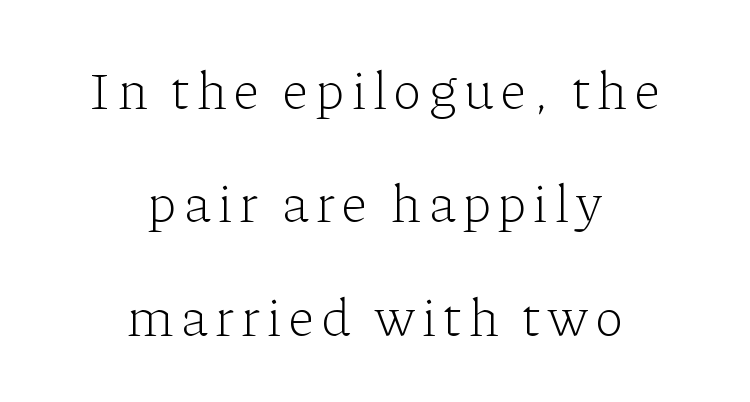
{"serif": "yes", "italic": "no", "bold": "no", "weight": "light", "width": "normal", "stroke_contrast": "low", "x_height": "medium", "monospaced": "no", "underline": "no", "align": "center", "line_spacing": "loose", "line_spacing_ratio": 2.1, "glyph_px": 54}
